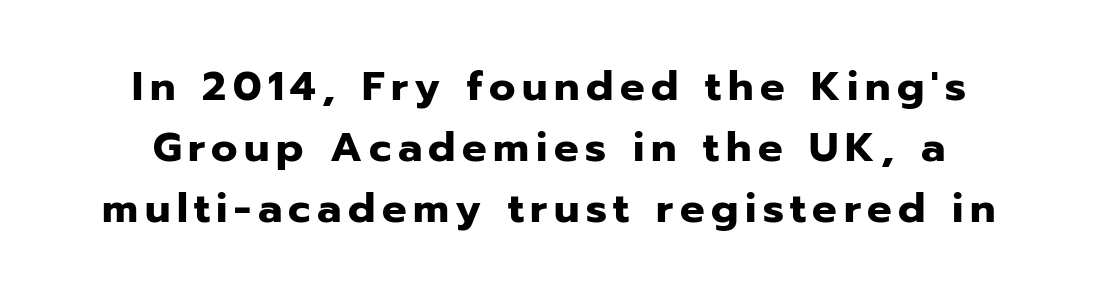
Do the letters lean? They stand straight. The lines are quadded center. The gap between lines stays unmarked. The letters carry no serifs — their stems end cleanly without finishing strokes.
